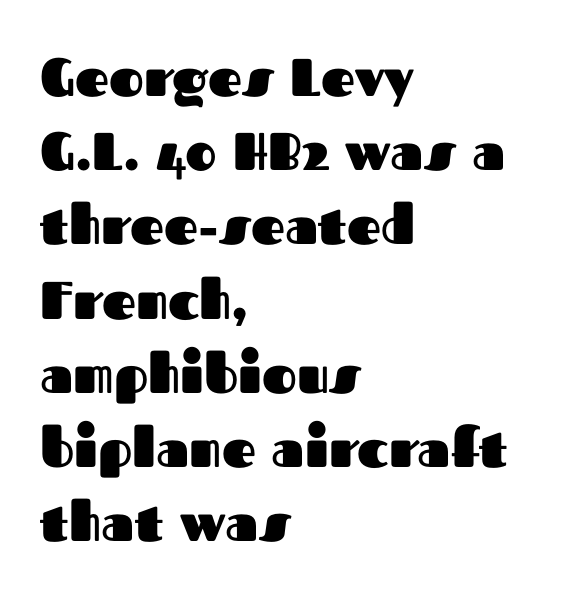
The image shows 53 px heavy sans-serif type, upright; set left-aligned, normal line spacing (1.4x), normal letter spacing, not underlined; medium stroke contrast and a medium x-height.
